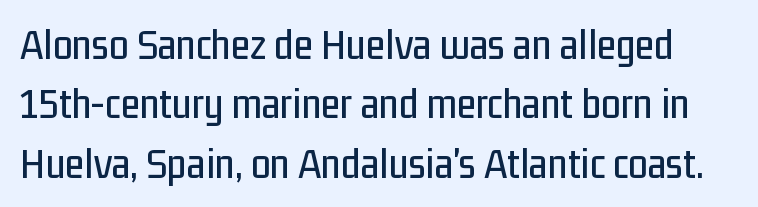
Q: Is the text italic (slanted)? A: No, it is upright.
Q: Is the typeface a serif or a sans-serif typeface? A: Sans-serif.
Q: Is the text underlined? A: No.
Q: Is the spacing between letters normal or unusually wide? A: Normal.
Q: Is the spacing between lines tight, normal or loose? A: Normal.
Q: Width (condensed, normal, or wide)? A: Condensed.
Q: Stroke contrast? A: Low.
Q: x-height? A: Medium.
Q: Monospaced? A: No.
